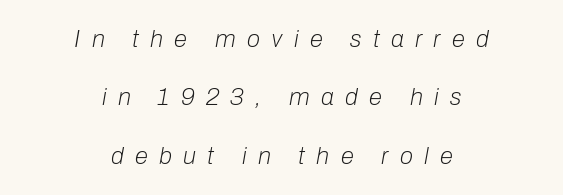
{"italic": "yes", "lean": "right", "slant_degrees": 10, "bold": "no", "underline": "no", "align": "center", "line_spacing": "loose", "line_spacing_ratio": 2.43, "letter_spacing": "wide", "letter_spacing_em": 0.47, "glyph_px": 24}
